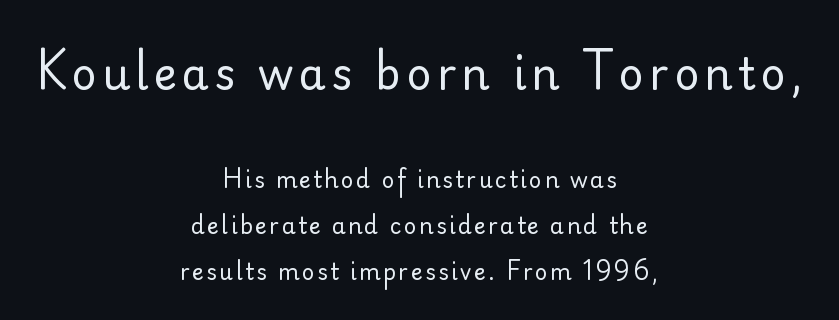
{"serif": "no", "italic": "no", "bold": "no", "weight": "regular", "width": "normal", "stroke_contrast": "low", "x_height": "small", "monospaced": "no", "underline": "no", "align": "center", "line_spacing": "loose", "line_spacing_ratio": 2.1, "larger_block": "first", "size_ratio": 2.0, "glyph_px": 44}
